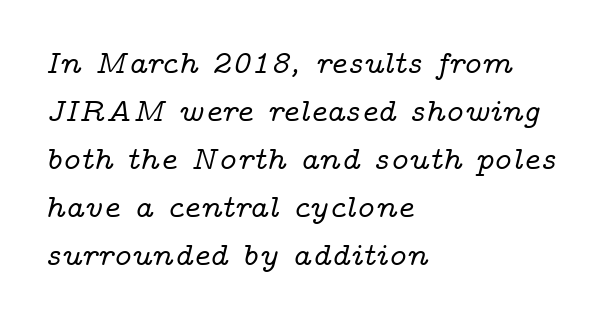
{"serif": "yes", "italic": "yes", "lean": "right", "slant_degrees": 14, "width": "wide", "stroke_contrast": "low", "x_height": "medium", "monospaced": "no", "underline": "no", "align": "left", "line_spacing": "normal", "line_spacing_ratio": 1.5, "letter_spacing": "normal", "letter_spacing_em": 0.0, "glyph_px": 32}
